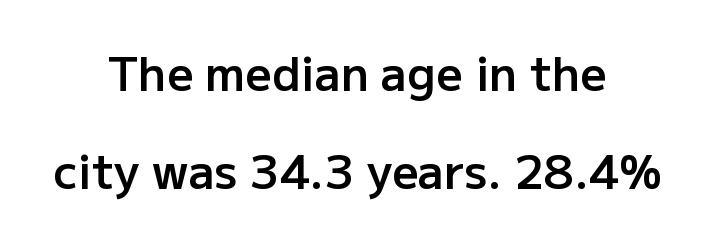
{"serif": "no", "italic": "no", "bold": "semi", "weight": "semibold", "width": "normal", "stroke_contrast": "low", "x_height": "medium", "monospaced": "no", "underline": "no", "align": "center", "line_spacing": "loose", "line_spacing_ratio": 2.12, "letter_spacing": "normal", "letter_spacing_em": 0.0, "glyph_px": 46}
